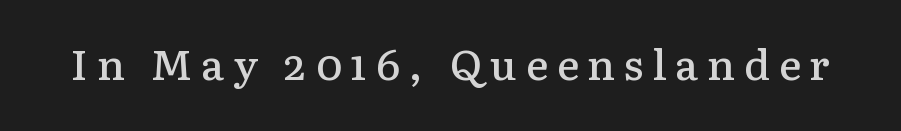
{"serif": "yes", "italic": "no", "bold": "semi", "weight": "semibold", "width": "normal", "stroke_contrast": "low", "x_height": "medium", "monospaced": "no", "underline": "no", "letter_spacing": "wide", "letter_spacing_em": 0.21, "glyph_px": 42}
